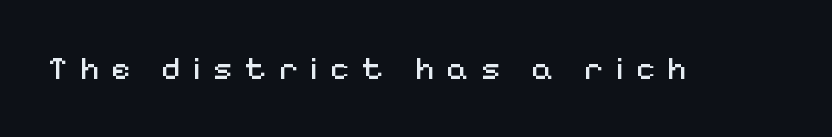
Q: Is the text bold? A: No.
Q: Is the text italic (slanted)? A: No, it is upright.
Q: Is the typeface a serif or a sans-serif typeface? A: Sans-serif.
Q: Is the text underlined? A: No.
Q: Is the spacing between letters normal or unusually wide? A: Unusually wide.
Q: Width (condensed, normal, or wide)? A: Normal.
Q: Stroke contrast? A: Medium.
Q: x-height? A: Medium.
Q: Monospaced? A: No.
